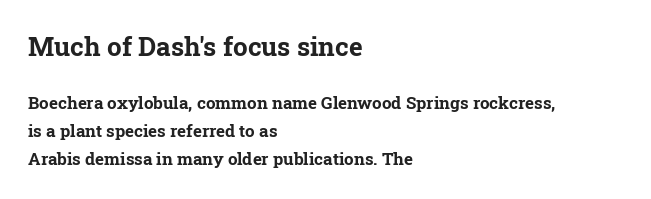
As a designer I'd log this as weight 700, bold. Horizontally, the lines are justified to the leading edge only. Large over small — that's the arrangement of the two blocks here. Glance below the letters and you will spot only blank space. Students, observe: this is what conventionally led text looks like. How are the letters spaced? Ordinarily, with no added tracking.
